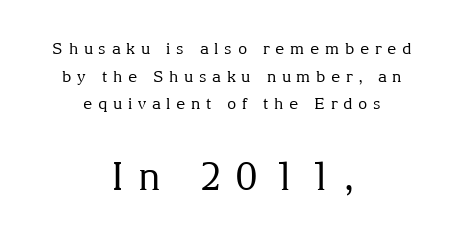
In this sample the second text group is rendered at the bigger scale. The rendering inserts visible extra space after every character. Posture: straight, roman, zero tilt. The passage shown is not underscored anywhere. Short and long lines alike share a common midpoint.
